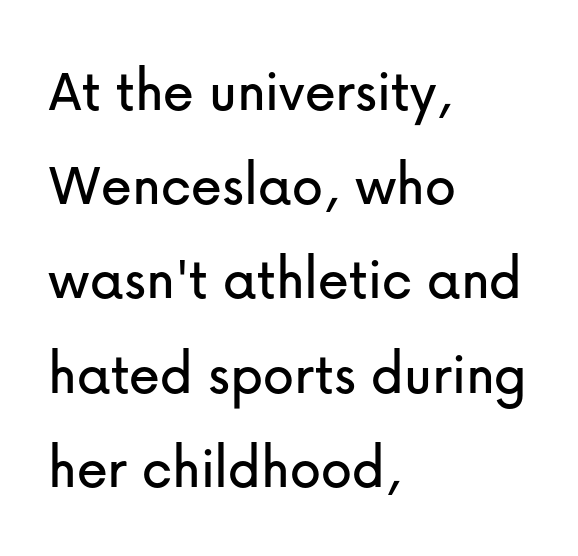
Varying glyph widths throughout — classic text-font behaviour. Do the letters lean? They stand straight. The designer went with a sans here, leaving each stem footless. Typeset ragged right — the left edge is the straight one.
